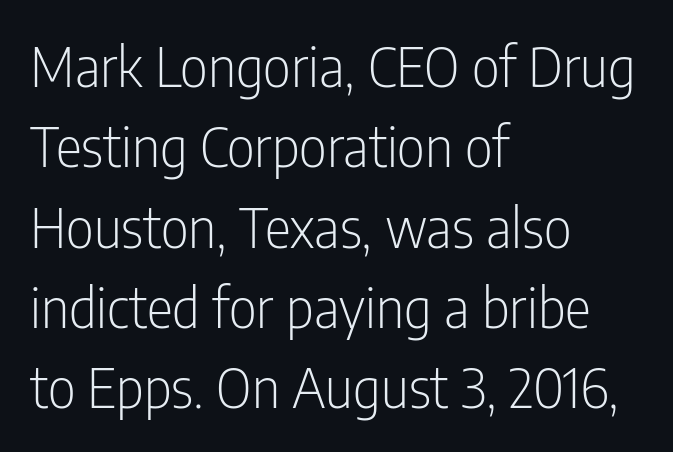
Q: Is the text bold? A: No.
Q: Is the text italic (slanted)? A: No, it is upright.
Q: Is the typeface a serif or a sans-serif typeface? A: Sans-serif.
Q: Is the text underlined? A: No.
Q: How is the paragraph aligned? A: Left-aligned.
Q: Is the spacing between letters normal or unusually wide? A: Normal.
Q: Is the spacing between lines tight, normal or loose? A: Normal.
Q: Width (condensed, normal, or wide)? A: Condensed.
Q: Stroke contrast? A: Low.
Q: x-height? A: Medium.
Q: Monospaced? A: No.
